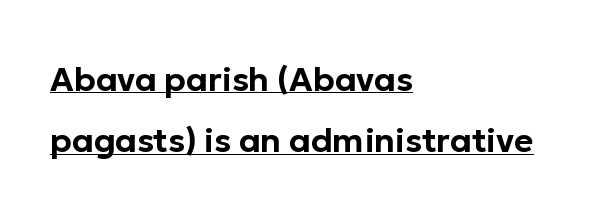
Q: Is the text italic (slanted)? A: No, it is upright.
Q: Is the typeface a serif or a sans-serif typeface? A: Sans-serif.
Q: Is the text underlined? A: Yes.
Q: How is the paragraph aligned? A: Left-aligned.
Q: Is the spacing between letters normal or unusually wide? A: Normal.
Q: Width (condensed, normal, or wide)? A: Normal.
Q: Stroke contrast? A: Low.
Q: x-height? A: Medium.
Q: Monospaced? A: No.
